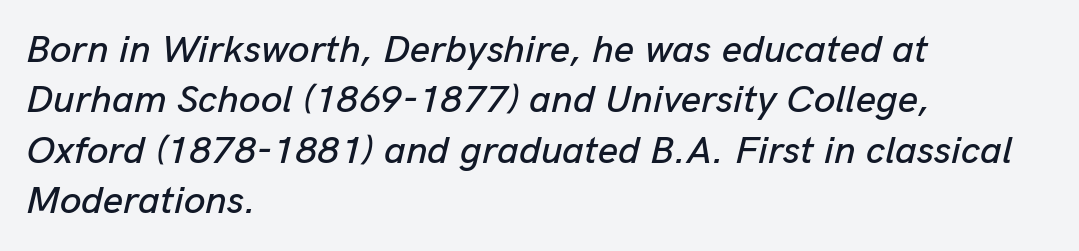
Q: Is the text italic (slanted)? A: Yes, it leans right by about 13 degrees.
Q: Is the text underlined? A: No.
Q: How is the paragraph aligned? A: Left-aligned.
Q: Is the spacing between letters normal or unusually wide? A: Normal.
Q: Is the spacing between lines tight, normal or loose? A: Normal.
Q: Width (condensed, normal, or wide)? A: Normal.
Q: Stroke contrast? A: Low.
Q: x-height? A: Medium.
Q: Monospaced? A: No.
